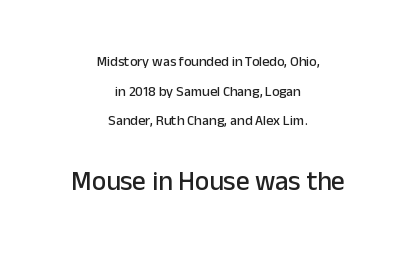
Q: Is the text italic (slanted)? A: No, it is upright.
Q: Is the text underlined? A: No.
Q: How is the paragraph aligned? A: Centered.
Q: Is the spacing between letters normal or unusually wide? A: Normal.
Q: Is the spacing between lines tight, normal or loose? A: Loose.
Q: Which block of text is set in a larger size, the first (top) or the second (bottom)? A: The second (bottom) one.
